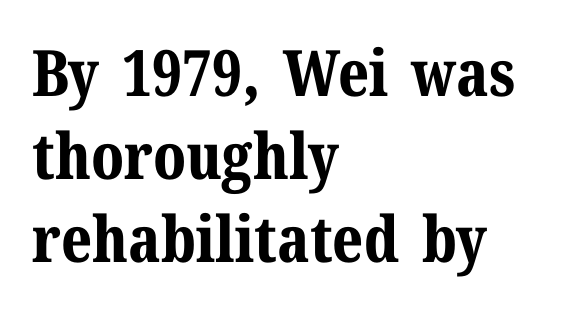
The image shows 64 px bold serif type, upright; set left-aligned, normal line spacing (1.3x), normal letter spacing, not underlined; medium stroke contrast and a medium x-height.
